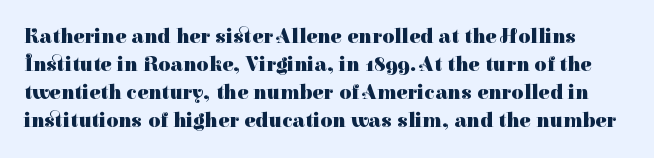
Q: Is the text bold? A: Yes.
Q: Is the text italic (slanted)? A: No, it is upright.
Q: Is the text underlined? A: No.
Q: Is the spacing between letters normal or unusually wide? A: Normal.
Q: Is the spacing between lines tight, normal or loose? A: Normal.
